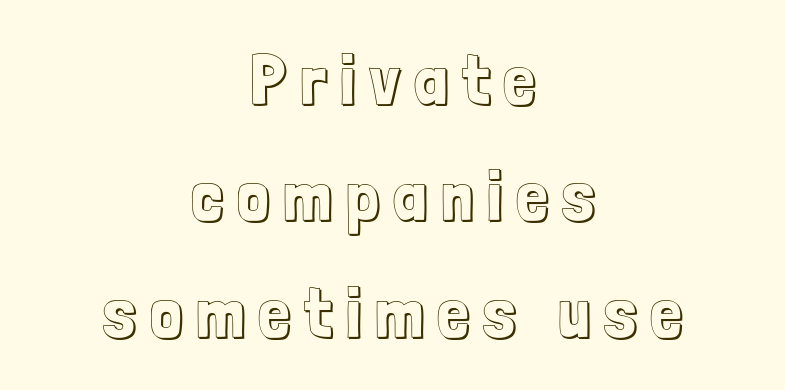
Q: Is the text italic (slanted)? A: No, it is upright.
Q: Is the text underlined? A: No.
Q: How is the paragraph aligned? A: Centered.
Q: Is the spacing between letters normal or unusually wide? A: Unusually wide.
Q: Is the spacing between lines tight, normal or loose? A: Normal.
Q: Width (condensed, normal, or wide)? A: Condensed.
Q: x-height? A: Medium.
Q: Monospaced? A: No.
